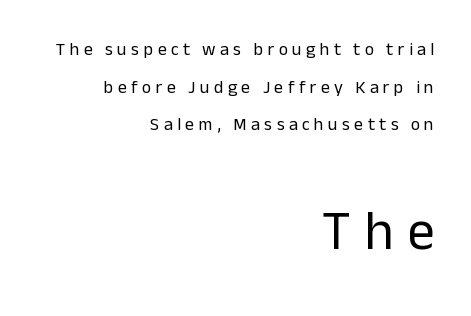
The paragraph shown leans on its right margin. Two sizes are in play, and the larger belongs to the second block. Think of a printed novel: that variable character pitch is what you see here. The glyphs are unaccompanied by any horizontal stroke below them. Widely set lines give the paragraph a tall, airy silhouette.
